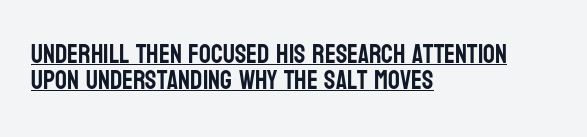
Q: Is the text italic (slanted)? A: No, it is upright.
Q: Is the text underlined? A: Yes.
Q: How is the paragraph aligned? A: Left-aligned.
Q: Is the spacing between letters normal or unusually wide? A: Normal.
Q: Is the spacing between lines tight, normal or loose? A: Tight.
